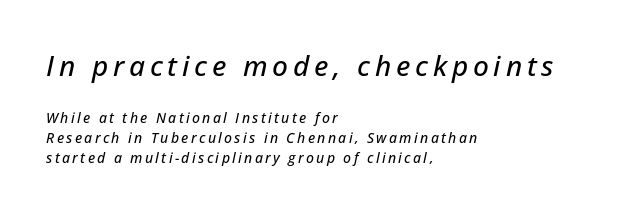
Q: Is the text italic (slanted)? A: Yes, it leans right by about 12 degrees.
Q: Is the text underlined? A: No.
Q: How is the paragraph aligned? A: Left-aligned.
Q: Is the spacing between lines tight, normal or loose? A: Normal.
Q: Which block of text is set in a larger size, the first (top) or the second (bottom)? A: The first (top) one.
Q: Width (condensed, normal, or wide)? A: Normal.
Q: Stroke contrast? A: Low.
Q: x-height? A: Medium.
Q: Monospaced? A: No.
